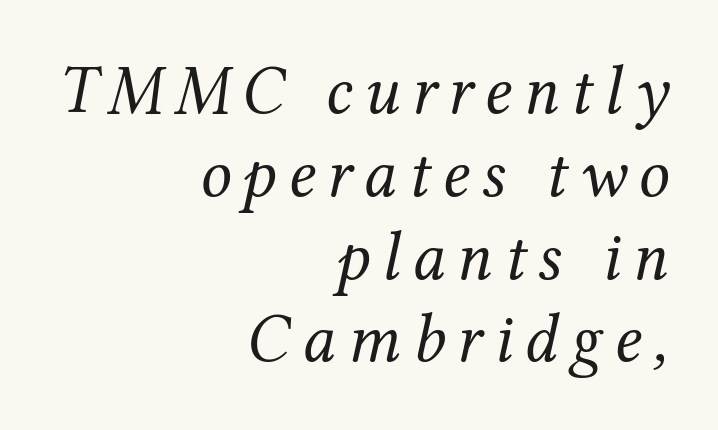
The type family on display is of the serif kind. Spacing verdict: proportional, widths tailored to each character. The axis of the letterforms is tilted away from vertical. Compared with a typical body face, this is equally light or lighter still. Bare-footed words on every line. All the whitespace from short lines collects on the left.
